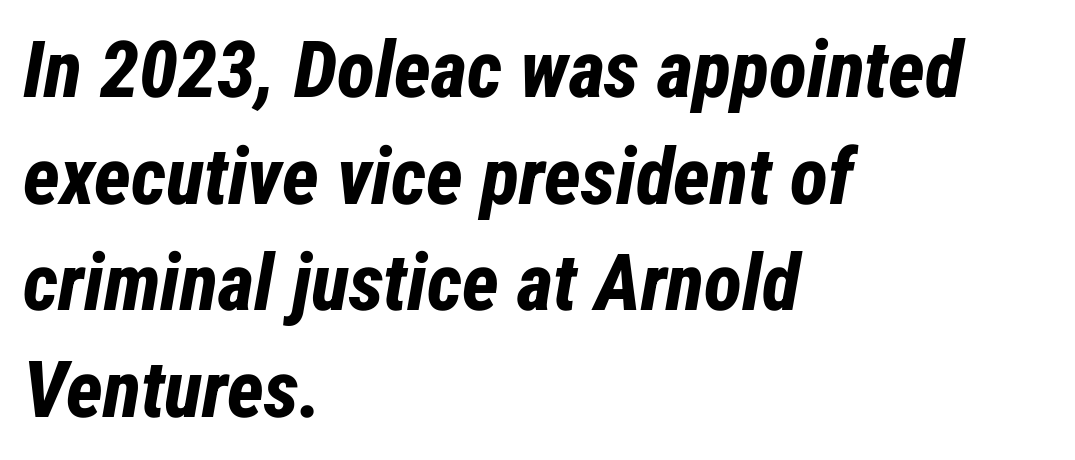
{"italic": "yes", "lean": "right", "slant_degrees": 12, "bold": "yes", "weight": "bold", "width": "condensed", "stroke_contrast": "low", "x_height": "medium", "monospaced": "no", "underline": "no", "align": "left", "line_spacing": "normal", "line_spacing_ratio": 1.35, "letter_spacing": "normal", "letter_spacing_em": 0.0, "glyph_px": 79}
